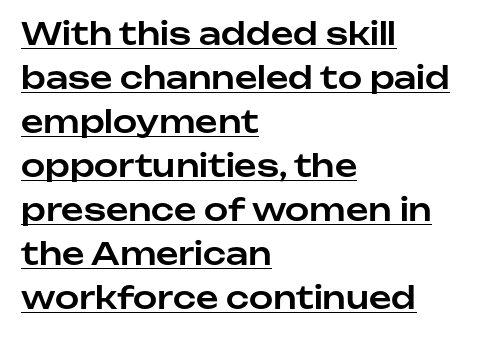
Q: Is the text italic (slanted)? A: No, it is upright.
Q: Is the typeface a serif or a sans-serif typeface? A: Sans-serif.
Q: Is the text underlined? A: Yes.
Q: How is the paragraph aligned? A: Left-aligned.
Q: Is the spacing between letters normal or unusually wide? A: Normal.
Q: Is the spacing between lines tight, normal or loose? A: Normal.
Q: Width (condensed, normal, or wide)? A: Normal.
Q: Stroke contrast? A: Low.
Q: x-height? A: Medium.
Q: Monospaced? A: No.
